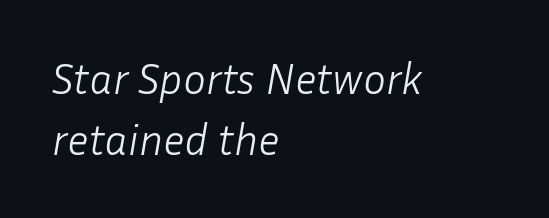
Q: Is the text bold? A: No.
Q: Is the text italic (slanted)? A: Yes, it leans right by about 10 degrees.
Q: Is the text underlined? A: No.
Q: How is the paragraph aligned? A: Left-aligned.
Q: Is the spacing between letters normal or unusually wide? A: Normal.
Q: Is the spacing between lines tight, normal or loose? A: Normal.
Q: Width (condensed, normal, or wide)? A: Normal.
Q: Stroke contrast? A: Low.
Q: x-height? A: Medium.
Q: Monospaced? A: No.
